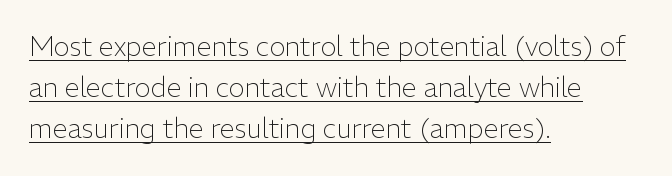
{"italic": "no", "bold": "no", "underline": "yes", "align": "left", "line_spacing": "normal", "line_spacing_ratio": 1.52, "letter_spacing": "normal", "letter_spacing_em": 0.0, "glyph_px": 27}
